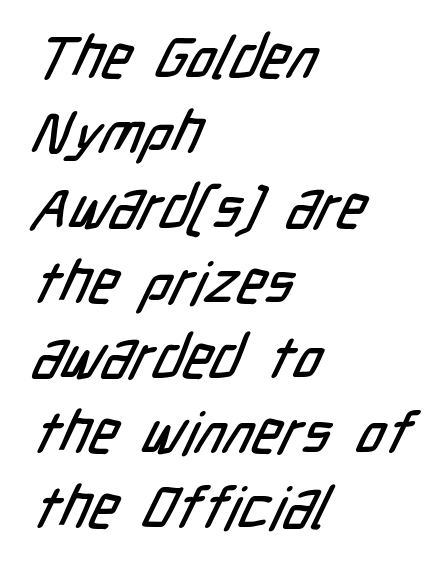
{"serif": "no", "width": "condensed", "stroke_contrast": "low", "x_height": "medium", "monospaced": "no", "underline": "no", "align": "left", "line_spacing": "normal", "line_spacing_ratio": 1.27, "letter_spacing": "normal", "letter_spacing_em": 0.0, "glyph_px": 59}
